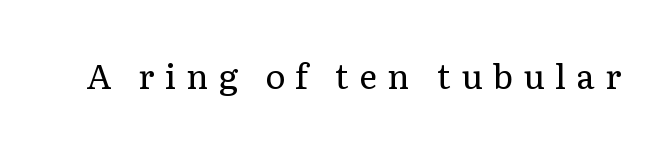
{"serif": "yes", "italic": "no", "bold": "no", "weight": "regular", "width": "normal", "stroke_contrast": "low", "x_height": "medium", "monospaced": "no", "underline": "no", "letter_spacing": "wide", "letter_spacing_em": 0.3, "glyph_px": 34}
